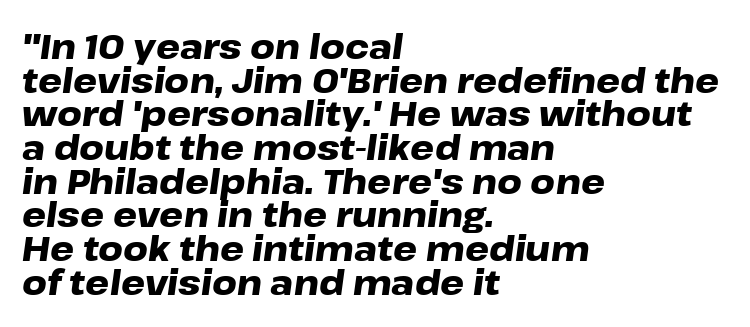
{"italic": "yes", "lean": "right", "slant_degrees": 8, "bold": "yes", "weight": "heavy", "width": "wide", "stroke_contrast": "low", "x_height": "medium", "monospaced": "no", "underline": "no", "align": "left", "line_spacing": "tight", "line_spacing_ratio": 0.99, "letter_spacing": "normal", "letter_spacing_em": 0.0, "glyph_px": 34}
